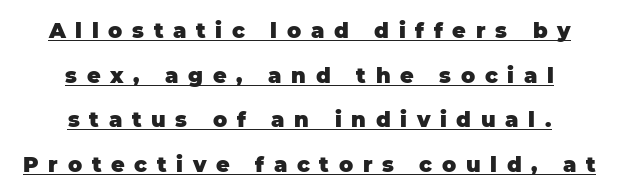
{"italic": "no", "bold": "yes", "underline": "yes", "align": "center", "line_spacing": "loose", "line_spacing_ratio": 2.13, "letter_spacing": "wide", "letter_spacing_em": 0.46, "glyph_px": 21}
